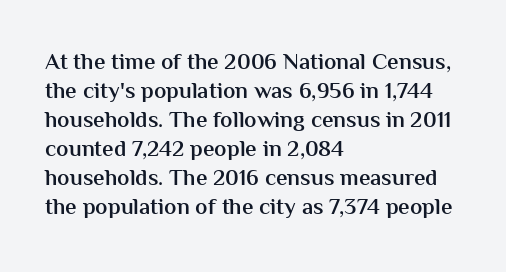
{"italic": "no", "bold": "semi", "underline": "no", "align": "left", "line_spacing": "normal", "line_spacing_ratio": 1.26, "letter_spacing": "normal", "letter_spacing_em": 0.0, "glyph_px": 23}
